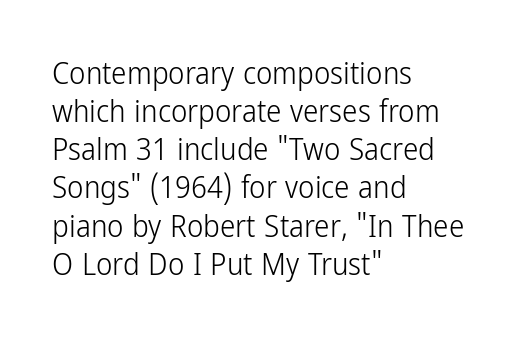
Look at the tracking — it's just the regular setting, nothing added. The paragraph shown leans on its left margin. Ascenders rise straight up at ninety degrees. Observe the absence of serifs on each vertical stroke in this sample.
